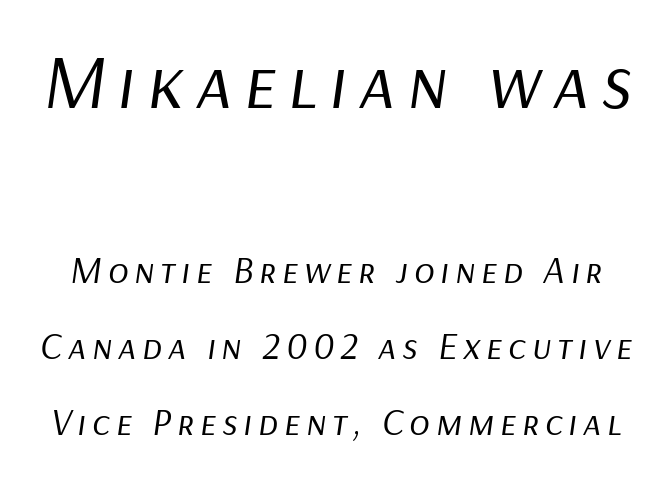
Q: Is the text bold? A: No.
Q: Is the text italic (slanted)? A: Yes, it leans right by about 9 degrees.
Q: Is the text underlined? A: No.
Q: Is the spacing between lines tight, normal or loose? A: Loose.
Q: Which block of text is set in a larger size, the first (top) or the second (bottom)? A: The first (top) one.
Q: Width (condensed, normal, or wide)? A: Normal.
Q: Stroke contrast? A: Low.
Q: x-height? A: Medium.
Q: Monospaced? A: No.
